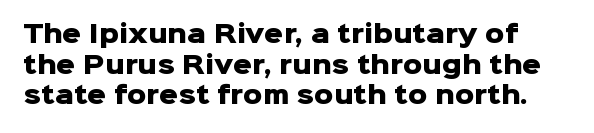
{"italic": "no", "bold": "yes", "underline": "no", "line_spacing": "normal", "line_spacing_ratio": 1.28, "letter_spacing": "normal", "letter_spacing_em": 0.0, "glyph_px": 24}
